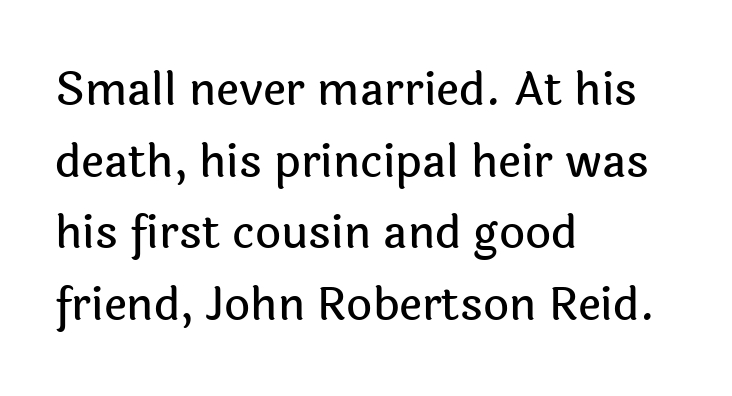
{"serif": "no", "italic": "no", "width": "normal", "x_height": "medium", "monospaced": "no", "underline": "no", "align": "left", "line_spacing": "normal", "line_spacing_ratio": 1.59, "letter_spacing": "normal", "letter_spacing_em": 0.0, "glyph_px": 45}
